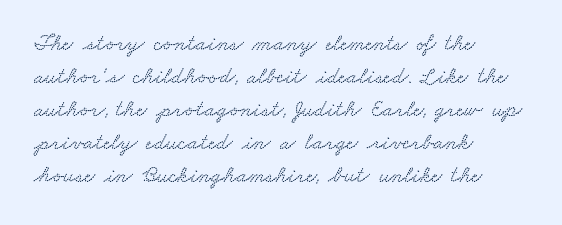
{"underline": "no", "align": "left", "line_spacing": "normal", "line_spacing_ratio": 1.44, "letter_spacing": "normal", "letter_spacing_em": 0.0, "glyph_px": 23}
